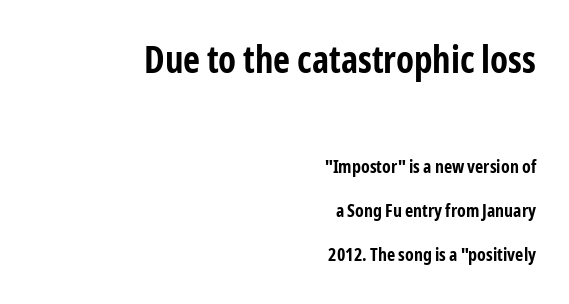
Q: Is the text bold? A: Yes.
Q: Is the text italic (slanted)? A: No, it is upright.
Q: Is the typeface a serif or a sans-serif typeface? A: Sans-serif.
Q: Is the text underlined? A: No.
Q: How is the paragraph aligned? A: Right-aligned.
Q: Is the spacing between letters normal or unusually wide? A: Normal.
Q: Is the spacing between lines tight, normal or loose? A: Loose.
Q: Which block of text is set in a larger size, the first (top) or the second (bottom)? A: The first (top) one.
Q: Width (condensed, normal, or wide)? A: Condensed.
Q: Stroke contrast? A: Low.
Q: x-height? A: Medium.
Q: Monospaced? A: No.
